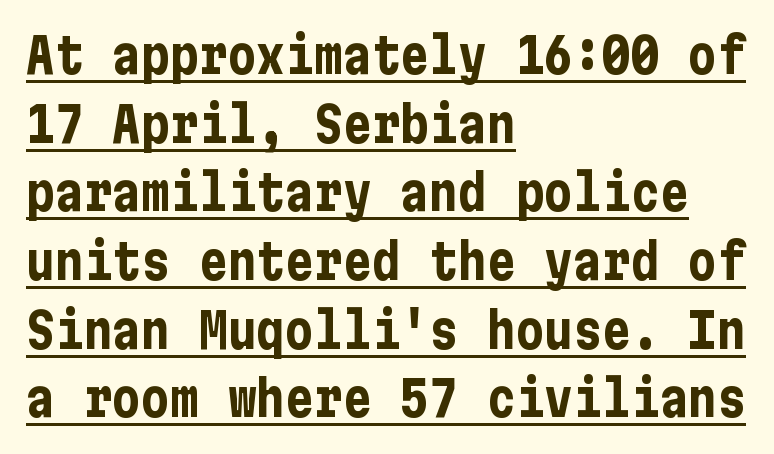
Q: Is the text bold? A: Yes.
Q: Is the text italic (slanted)? A: No, it is upright.
Q: Is the typeface a serif or a sans-serif typeface? A: Sans-serif.
Q: Is the text underlined? A: Yes.
Q: How is the paragraph aligned? A: Left-aligned.
Q: Is the spacing between letters normal or unusually wide? A: Normal.
Q: Is the spacing between lines tight, normal or loose? A: Normal.
Q: Width (condensed, normal, or wide)? A: Condensed.
Q: Stroke contrast? A: Low.
Q: x-height? A: Medium.
